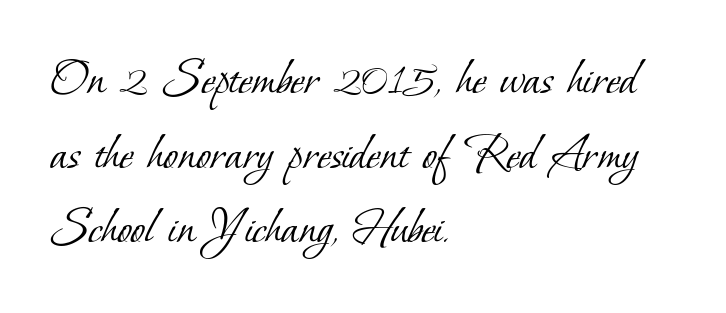
This sample has the flowing, uneven cadence of proportional lettering. The vertical gap from one line to the next is medium. The letterforms sit at book weight or below. Alignment: flush left. Note: serifs present on the glyphs.
